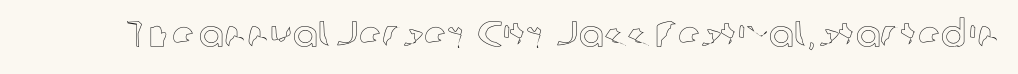
{"italic": "no", "width": "normal", "x_height": "medium", "monospaced": "no", "underline": "no", "letter_spacing": "normal", "letter_spacing_em": 0.0, "glyph_px": 37}
